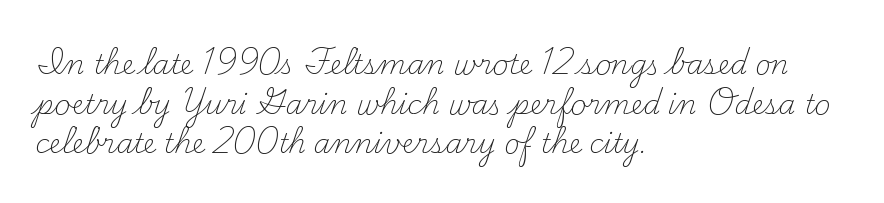
{"bold": "no", "underline": "no", "align": "left", "line_spacing": "normal", "line_spacing_ratio": 1.47, "letter_spacing": "normal", "letter_spacing_em": 0.0, "glyph_px": 27}
